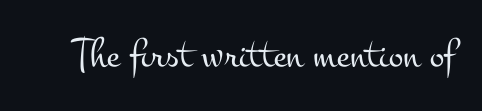
Q: Is the text bold? A: No.
Q: Is the text italic (slanted)? A: Yes.
Q: Is the typeface a serif or a sans-serif typeface? A: Serif.
Q: Is the text underlined? A: No.
Q: Is the spacing between letters normal or unusually wide? A: Normal.
Q: Width (condensed, normal, or wide)? A: Wide.
Q: Stroke contrast? A: Medium.
Q: x-height? A: Small.
Q: Monospaced? A: No.
